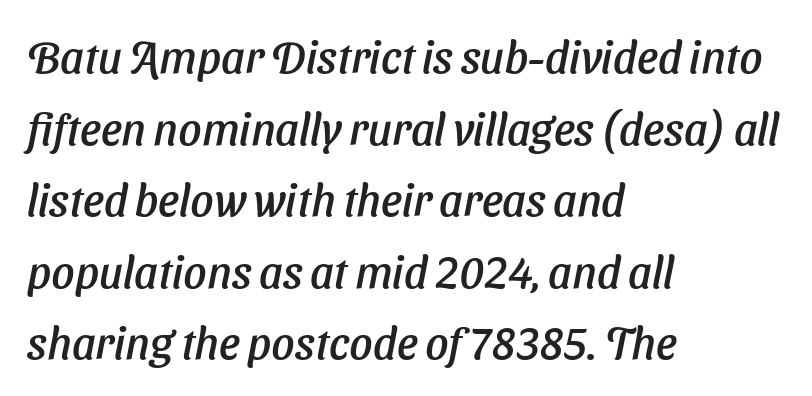
The image shows 45 px text type; set left-aligned, normal line spacing (1.59x), normal letter spacing, not underlined; low stroke contrast and a medium x-height.
